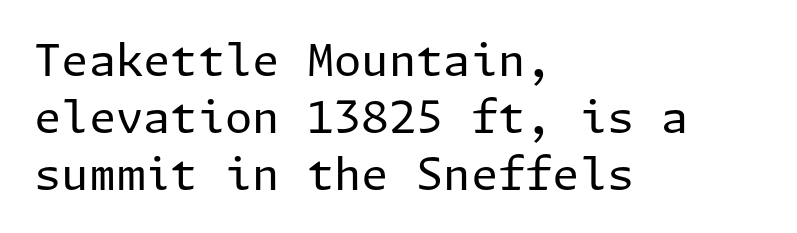
If you drew a line through each stem, it would be perfectly vertical. Tracking here is standard; glyphs follow each other at the usual distance. The strokes carry an ordinary text weight at most. Anything drawn beneath the words? Only blank space. The face used here is a sans, in the tradition of grotesques and geometrics.
